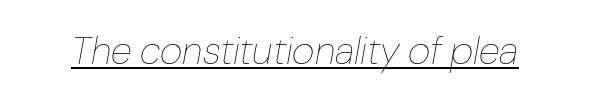
The image shows 39 px thin type, italic (leaning right); set normal letter spacing, underlined; low stroke contrast and a medium x-height.
